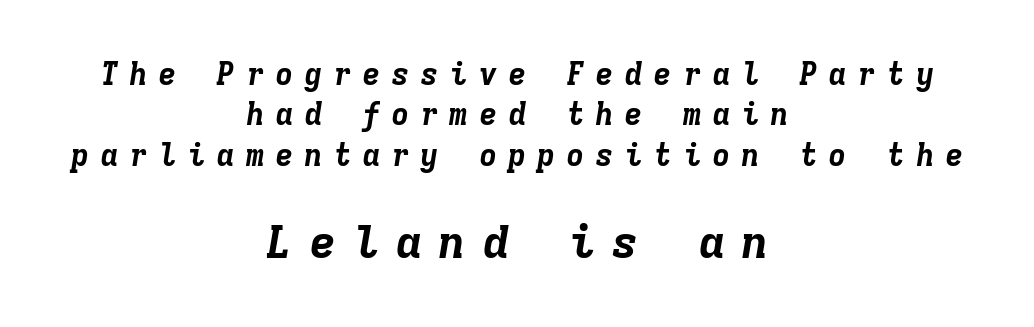
{"italic": "yes", "lean": "right", "slant_degrees": 9, "bold": "yes", "weight": "bold", "width": "normal", "stroke_contrast": "low", "x_height": "medium", "monospaced": "yes", "underline": "no", "align": "center", "line_spacing": "normal", "line_spacing_ratio": 1.3, "letter_spacing": "wide", "letter_spacing_em": 0.34, "larger_block": "second", "size_ratio": 1.48, "glyph_px": 46}
